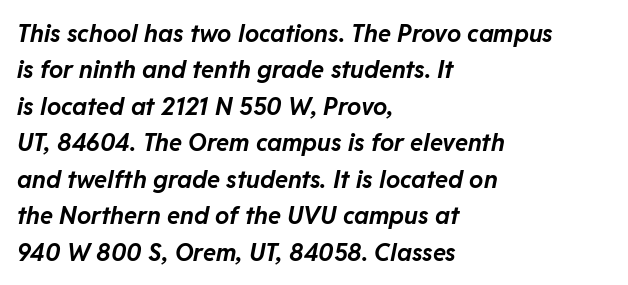
The image shows 24 px bold type, italic (leaning right); set left-aligned, normal line spacing (1.52x), normal letter spacing, not underlined.
